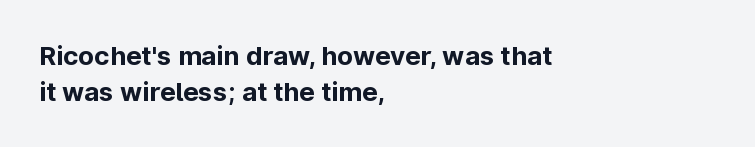
The image shows 26 px bold type, upright; set left-aligned, normal line spacing (1.38x), normal letter spacing, not underlined.
